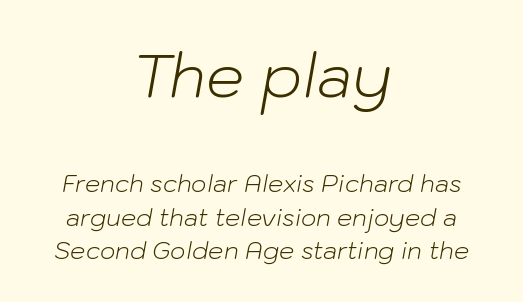
{"italic": "yes", "lean": "right", "slant_degrees": 10, "bold": "no", "weight": "light", "width": "normal", "stroke_contrast": "low", "x_height": "medium", "monospaced": "no", "underline": "no", "align": "center", "line_spacing": "normal", "line_spacing_ratio": 1.4, "letter_spacing": "normal", "letter_spacing_em": 0.0, "larger_block": "first", "size_ratio": 2.5, "glyph_px": 60}
